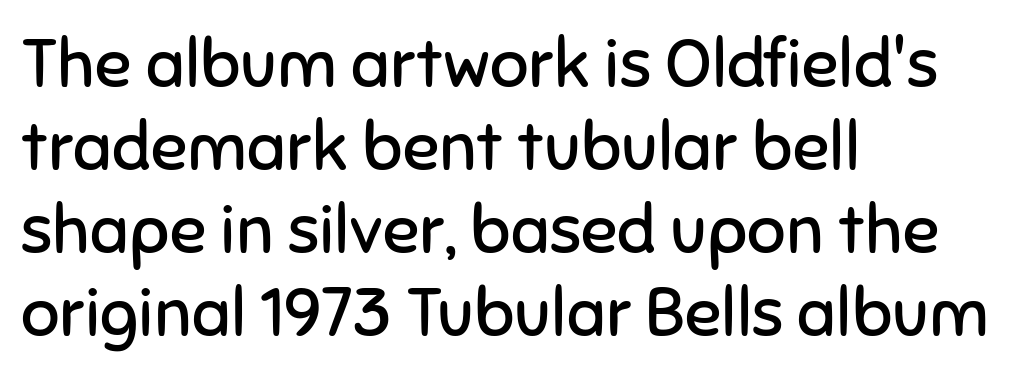
Q: Is the text bold? A: No.
Q: Is the text italic (slanted)? A: No, it is upright.
Q: Is the typeface a serif or a sans-serif typeface? A: Sans-serif.
Q: Is the text underlined? A: No.
Q: How is the paragraph aligned? A: Left-aligned.
Q: Is the spacing between letters normal or unusually wide? A: Normal.
Q: Width (condensed, normal, or wide)? A: Normal.
Q: Stroke contrast? A: Low.
Q: x-height? A: Medium.
Q: Monospaced? A: No.
